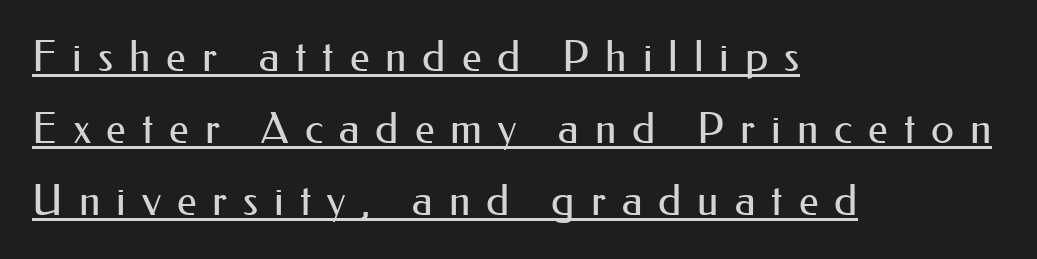
{"serif": "no", "italic": "no", "bold": "no", "weight": "regular", "width": "normal", "stroke_contrast": "medium", "x_height": "small", "monospaced": "no", "underline": "yes", "align": "left", "line_spacing_ratio": 1.72, "letter_spacing": "wide", "letter_spacing_em": 0.38, "glyph_px": 42}
